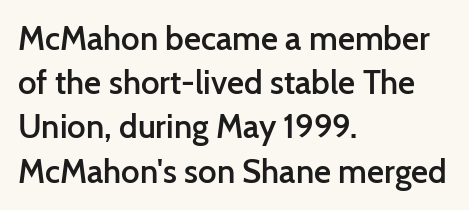
Varying glyph widths throughout — classic text-font behaviour. No word sits above an underline. Bold? Not quite — semibold, heavier than regular but stopping short. Short and long lines alike share a common starting point at left.
